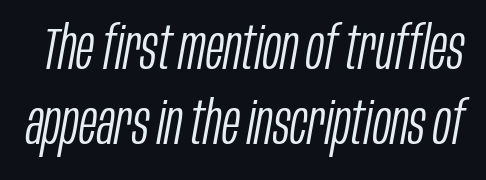
{"italic": "yes", "lean": "right", "slant_degrees": 10, "bold": "no", "weight": "light", "width": "condensed", "stroke_contrast": "low", "x_height": "large", "monospaced": "no", "underline": "no", "line_spacing": "normal", "line_spacing_ratio": 1.25, "letter_spacing": "normal", "letter_spacing_em": 0.0, "glyph_px": 60}
